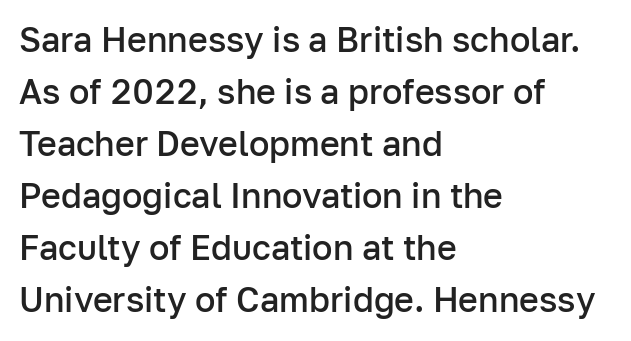
Q: Is the text bold? A: Semi-bold.
Q: Is the text italic (slanted)? A: No, it is upright.
Q: Is the typeface a serif or a sans-serif typeface? A: Sans-serif.
Q: Is the text underlined? A: No.
Q: How is the paragraph aligned? A: Left-aligned.
Q: Is the spacing between letters normal or unusually wide? A: Normal.
Q: Is the spacing between lines tight, normal or loose? A: Normal.
Q: Width (condensed, normal, or wide)? A: Normal.
Q: Stroke contrast? A: Low.
Q: x-height? A: Medium.
Q: Monospaced? A: No.
